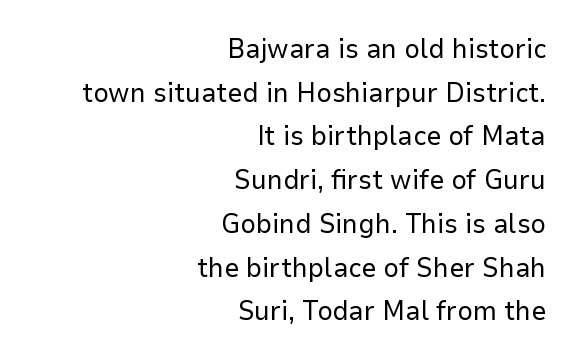
The image shows 27 px text type, upright; set right-aligned, normal line spacing (1.62x), normal letter spacing, not underlined.
